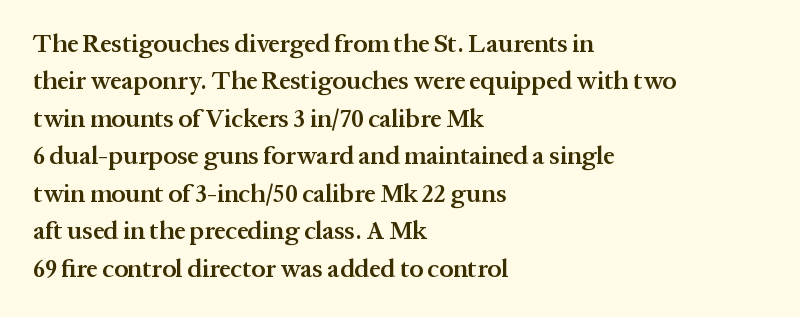
Q: Is the text bold? A: Semi-bold.
Q: Is the text italic (slanted)? A: No, it is upright.
Q: Is the text underlined? A: No.
Q: How is the paragraph aligned? A: Left-aligned.
Q: Is the spacing between letters normal or unusually wide? A: Normal.
Q: Is the spacing between lines tight, normal or loose? A: Normal.
